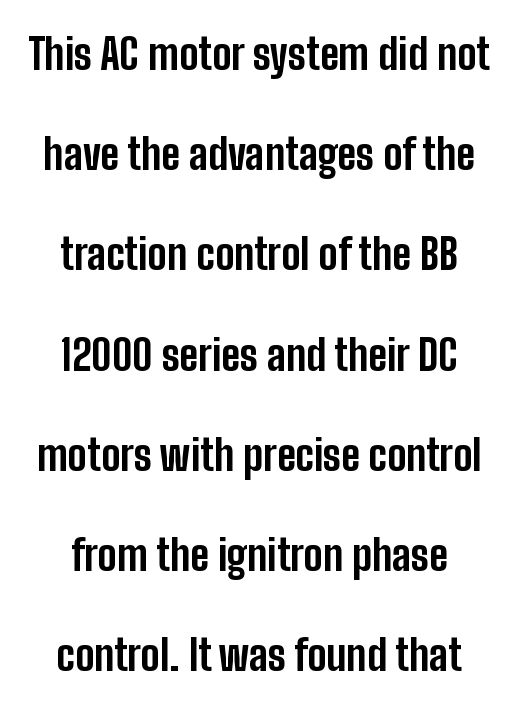
The image shows 43 px bold, condensed sans-serif type, upright; set loose line spacing (2.33x), normal letter spacing, not underlined; low stroke contrast and a medium x-height.
